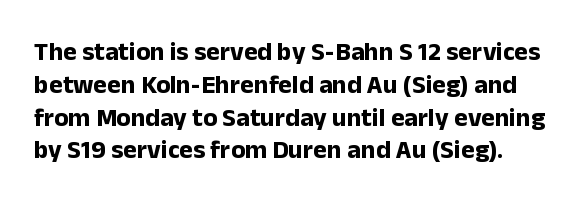
{"italic": "no", "bold": "yes", "underline": "no", "line_spacing": "normal", "line_spacing_ratio": 1.26, "letter_spacing": "normal", "letter_spacing_em": 0.0, "glyph_px": 26}
